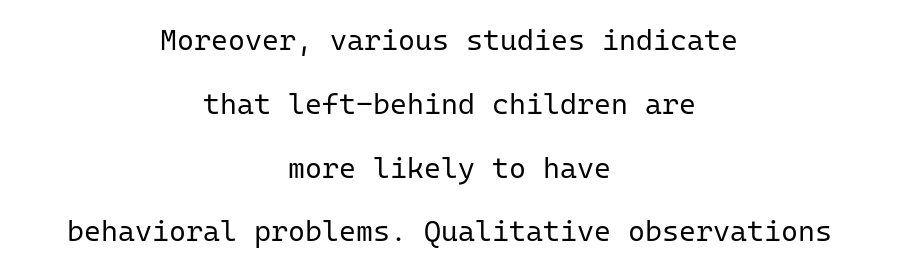
Q: Is the text bold? A: No.
Q: Is the text italic (slanted)? A: No, it is upright.
Q: Is the typeface a serif or a sans-serif typeface? A: Sans-serif.
Q: Is the text underlined? A: No.
Q: How is the paragraph aligned? A: Centered.
Q: Is the spacing between letters normal or unusually wide? A: Normal.
Q: Is the spacing between lines tight, normal or loose? A: Loose.
Q: Width (condensed, normal, or wide)? A: Normal.
Q: Stroke contrast? A: Low.
Q: x-height? A: Medium.
Q: Monospaced? A: Yes.
